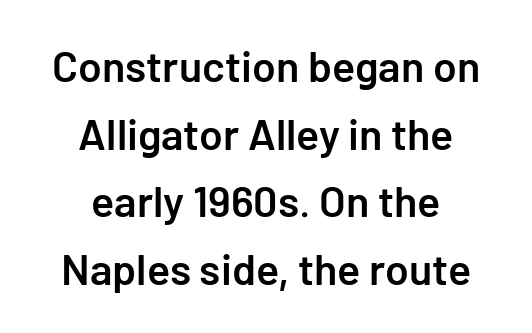
Q: Is the text bold? A: Semi-bold.
Q: Is the text italic (slanted)? A: No, it is upright.
Q: Is the typeface a serif or a sans-serif typeface? A: Sans-serif.
Q: Is the text underlined? A: No.
Q: How is the paragraph aligned? A: Centered.
Q: Is the spacing between letters normal or unusually wide? A: Normal.
Q: Is the spacing between lines tight, normal or loose? A: Normal.
Q: Width (condensed, normal, or wide)? A: Normal.
Q: Stroke contrast? A: Low.
Q: x-height? A: Medium.
